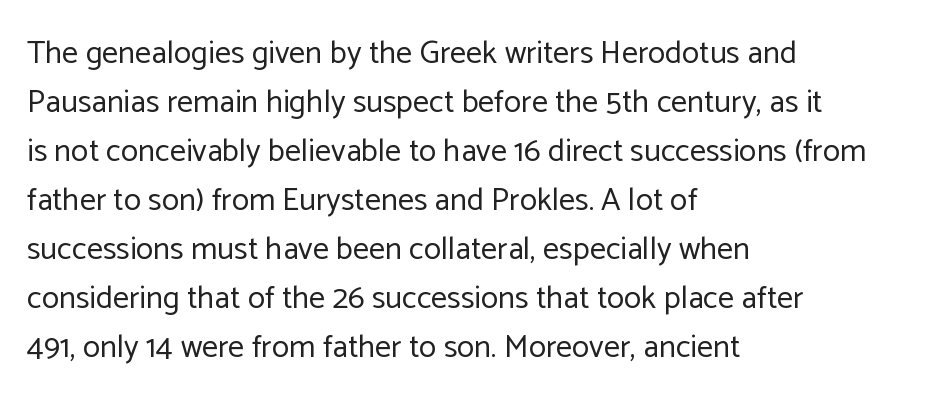
{"serif": "no", "italic": "no", "bold": "no", "weight": "regular", "width": "normal", "stroke_contrast": "low", "x_height": "medium", "monospaced": "no", "underline": "no", "align": "left", "line_spacing": "normal", "line_spacing_ratio": 1.53, "letter_spacing": "normal", "letter_spacing_em": 0.0, "glyph_px": 32}
